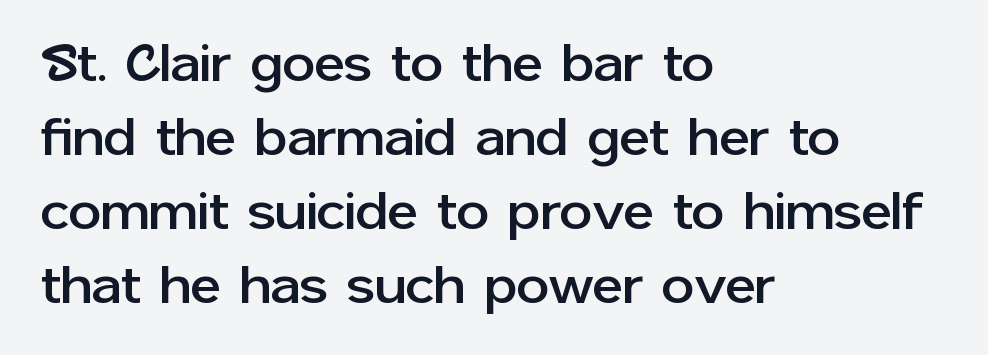
Regular leading. The string is rendered with underlining switched off. The passage shown is typed in a proportional face where columns would drift. Standard letterfit; no display-style spreading of the glyphs.
